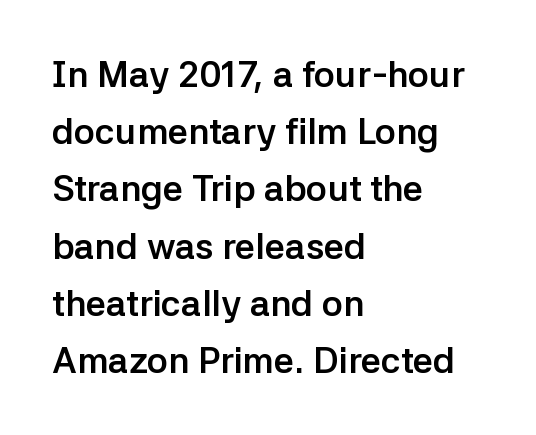
Q: Is the text bold? A: Yes.
Q: Is the text italic (slanted)? A: No, it is upright.
Q: Is the typeface a serif or a sans-serif typeface? A: Sans-serif.
Q: Is the text underlined? A: No.
Q: How is the paragraph aligned? A: Left-aligned.
Q: Is the spacing between letters normal or unusually wide? A: Normal.
Q: Is the spacing between lines tight, normal or loose? A: Normal.
Q: Width (condensed, normal, or wide)? A: Normal.
Q: Stroke contrast? A: Low.
Q: x-height? A: Medium.
Q: Monospaced? A: No.
